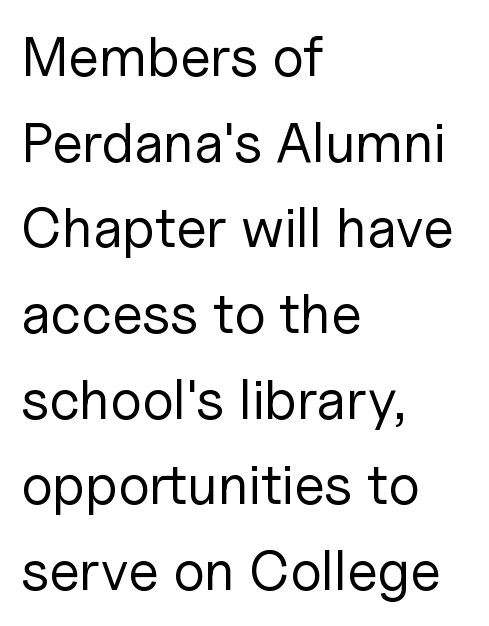
Q: Is the text bold? A: No.
Q: Is the text italic (slanted)? A: No, it is upright.
Q: Is the typeface a serif or a sans-serif typeface? A: Sans-serif.
Q: Is the text underlined? A: No.
Q: How is the paragraph aligned? A: Left-aligned.
Q: Is the spacing between letters normal or unusually wide? A: Normal.
Q: Is the spacing between lines tight, normal or loose? A: Normal.
Q: Width (condensed, normal, or wide)? A: Normal.
Q: Stroke contrast? A: Low.
Q: x-height? A: Medium.
Q: Monospaced? A: No.
